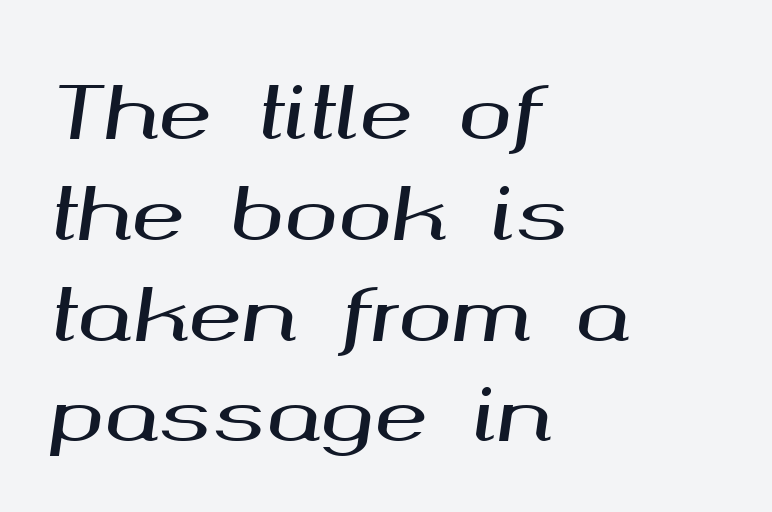
{"italic": "yes", "lean": "right", "slant_degrees": 8, "width": "wide", "stroke_contrast": "medium", "x_height": "medium", "monospaced": "no", "underline": "no", "align": "left", "line_spacing": "normal", "line_spacing_ratio": 1.4, "letter_spacing": "normal", "letter_spacing_em": 0.0, "glyph_px": 72}
